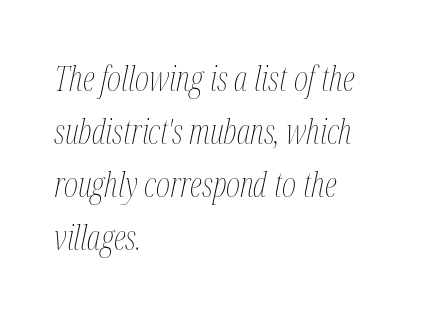
The image shows 34 px thin, condensed type, italic (leaning right); set left-aligned, normal line spacing (1.56x), normal letter spacing, not underlined; medium stroke contrast and a medium x-height.
